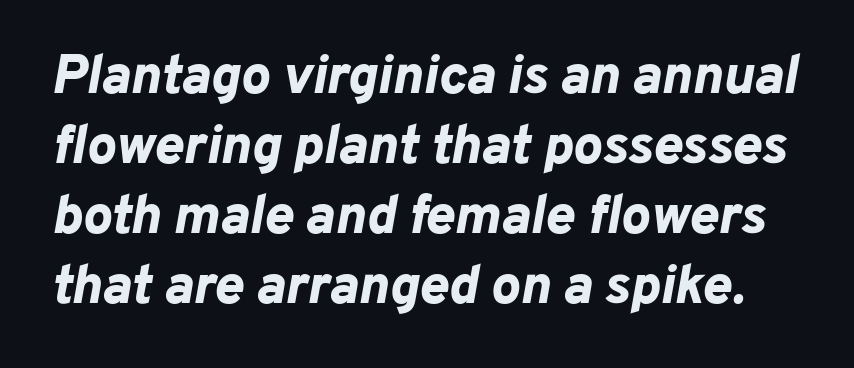
The rendering uses natural spacing where letterforms have individual widths. The typography opts for an oblique posture over an upright one. The designer left line spacing at the default. Heft: maximum for text — a bold. The letterforms sit shoulder to shoulder at normal distance. The string is rendered with underlining switched off.
